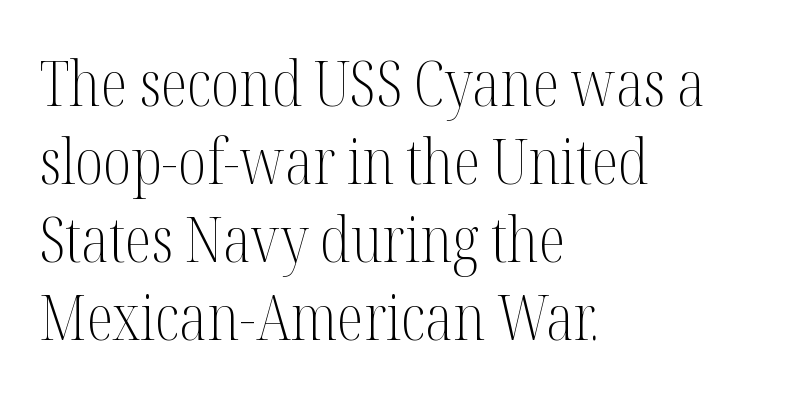
Q: Is the text bold? A: No.
Q: Is the text italic (slanted)? A: No, it is upright.
Q: Is the typeface a serif or a sans-serif typeface? A: Serif.
Q: Is the text underlined? A: No.
Q: How is the paragraph aligned? A: Left-aligned.
Q: Is the spacing between letters normal or unusually wide? A: Normal.
Q: Is the spacing between lines tight, normal or loose? A: Normal.
Q: Width (condensed, normal, or wide)? A: Condensed.
Q: Stroke contrast? A: Medium.
Q: x-height? A: Medium.
Q: Monospaced? A: No.
